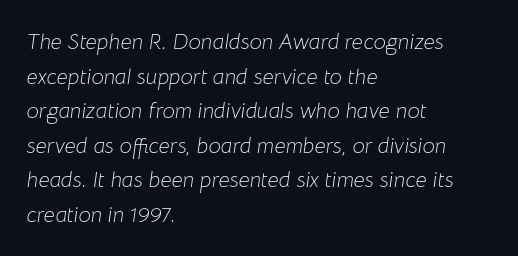
This sample keeps an unexceptional amount of space between lines. Alignment: flush left. Caption: face not bold, strokes unweighted. Plain, unruled lines of type.
